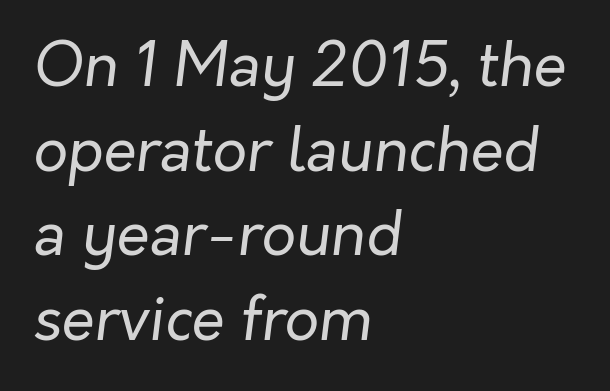
{"italic": "yes", "lean": "right", "slant_degrees": 7, "bold": "no", "weight": "regular", "width": "normal", "stroke_contrast": "low", "x_height": "medium", "monospaced": "no", "underline": "no", "align": "left", "line_spacing": "normal", "line_spacing_ratio": 1.41, "letter_spacing": "normal", "letter_spacing_em": 0.0, "glyph_px": 60}
